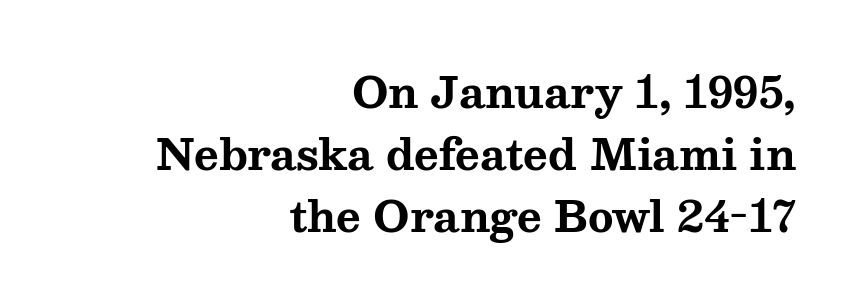
Casual observation: everything's shoved over to the right. Posture: vertical. Its strokes are broad and dark, the hallmark of bold type. Yep, those are serifs on the letters.
